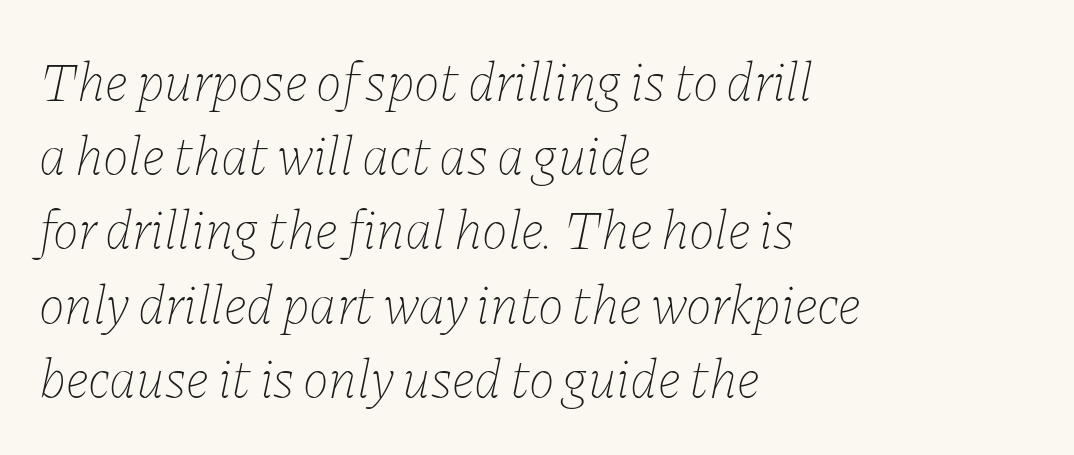
The image shows 55 px thin type, italic (leaning right); set left-aligned, normal line spacing (1.35x), normal letter spacing, not underlined; low stroke contrast and a medium x-height.
